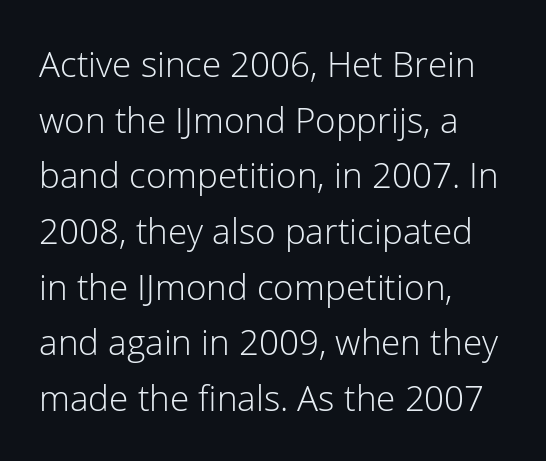
{"serif": "no", "italic": "no", "bold": "no", "weight": "light", "width": "normal", "stroke_contrast": "low", "x_height": "medium", "monospaced": "no", "underline": "no", "align": "left", "line_spacing": "normal", "line_spacing_ratio": 1.59, "letter_spacing": "normal", "letter_spacing_em": 0.0, "glyph_px": 35}
